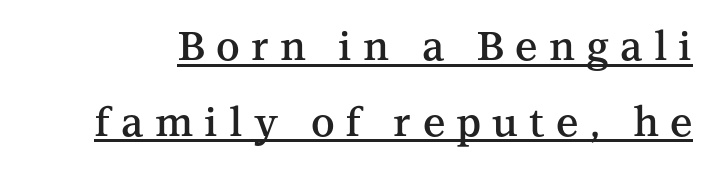
Q: Is the text bold? A: Semi-bold.
Q: Is the text italic (slanted)? A: No, it is upright.
Q: Is the typeface a serif or a sans-serif typeface? A: Serif.
Q: Is the text underlined? A: Yes.
Q: Is the spacing between letters normal or unusually wide? A: Unusually wide.
Q: Width (condensed, normal, or wide)? A: Normal.
Q: Stroke contrast? A: Medium.
Q: x-height? A: Medium.
Q: Monospaced? A: No.
